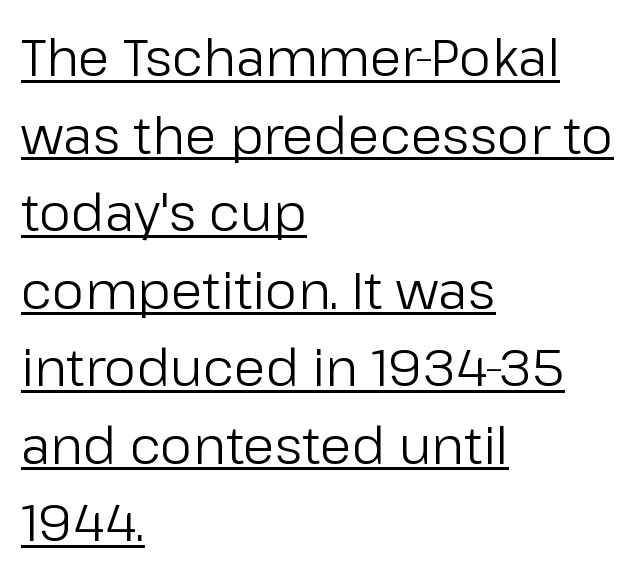
Interline gaps are of average width in this sample. The rendering uses natural spacing where letterforms have individual widths. Does the copy run flush right? No — it runs flush left. This reads as an unemphasized weight, regular at the heaviest.
